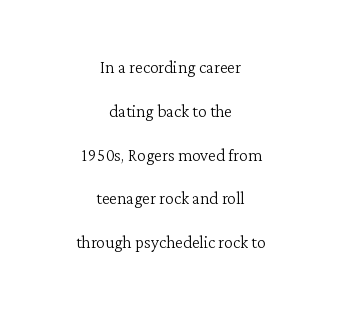
The image shows 22 px text type, upright; set centered, loose line spacing (1.99x), normal letter spacing, not underlined.
